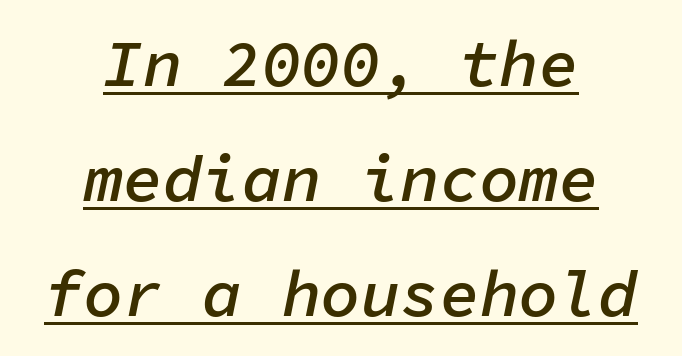
Q: Is the text bold? A: Semi-bold.
Q: Is the text italic (slanted)? A: Yes, it leans right by about 11 degrees.
Q: Is the text underlined? A: Yes.
Q: How is the paragraph aligned? A: Centered.
Q: Is the spacing between letters normal or unusually wide? A: Normal.
Q: Width (condensed, normal, or wide)? A: Normal.
Q: Stroke contrast? A: Low.
Q: x-height? A: Medium.
Q: Monospaced? A: Yes.
